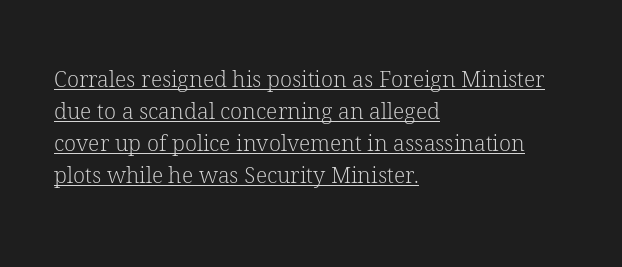
Regarding leading, the lines here are spaced in the standard way. Inter-character spacing is left at the font's built-in metrics. The rendered words wear a rule along their underside. Weight: not bold — regular or lighter.
